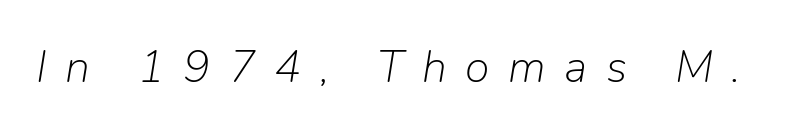
Stem width sits at or under what a default text font uses. Slant detected: the letters are inclined. Check under the words: just untouched page. Substantial extra tracking has been applied to these lines. Spacing verdict: proportional, widths tailored to each character.
